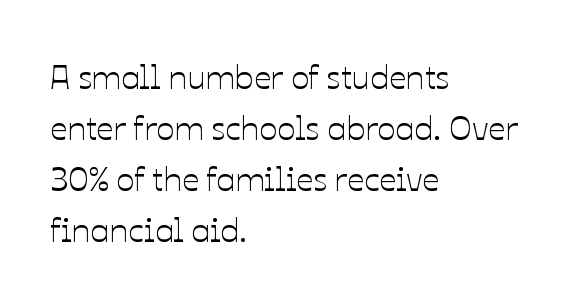
Q: Is the text italic (slanted)? A: No, it is upright.
Q: Is the text underlined? A: No.
Q: How is the paragraph aligned? A: Left-aligned.
Q: Is the spacing between letters normal or unusually wide? A: Normal.
Q: Is the spacing between lines tight, normal or loose? A: Normal.
Q: Width (condensed, normal, or wide)? A: Normal.
Q: Stroke contrast? A: Low.
Q: x-height? A: Medium.
Q: Monospaced? A: No.
